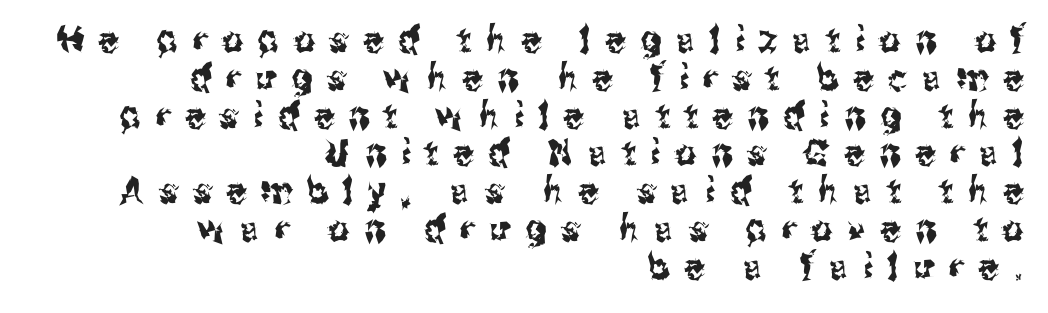
{"serif": "no", "italic": "no", "width": "condensed", "stroke_contrast": "medium", "x_height": "medium", "monospaced": "no", "underline": "no", "align": "right", "line_spacing": "tight", "line_spacing_ratio": 1.05, "letter_spacing": "wide", "letter_spacing_em": 0.42, "glyph_px": 36}
